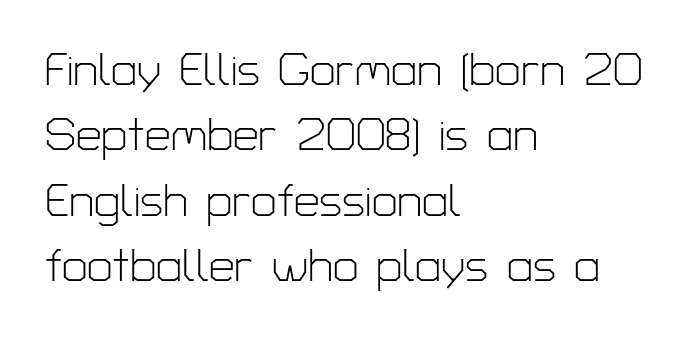
The image shows 46 px light sans-serif type, upright; set left-aligned, normal line spacing (1.42x), normal letter spacing, not underlined; low stroke contrast and a medium x-height.
